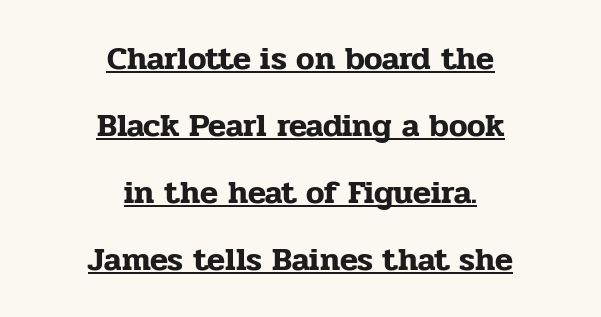
{"serif": "yes", "italic": "no", "width": "normal", "stroke_contrast": "low", "x_height": "medium", "monospaced": "no", "underline": "yes", "align": "center", "line_spacing": "loose", "line_spacing_ratio": 2.03, "letter_spacing": "normal", "letter_spacing_em": 0.0, "glyph_px": 33}
